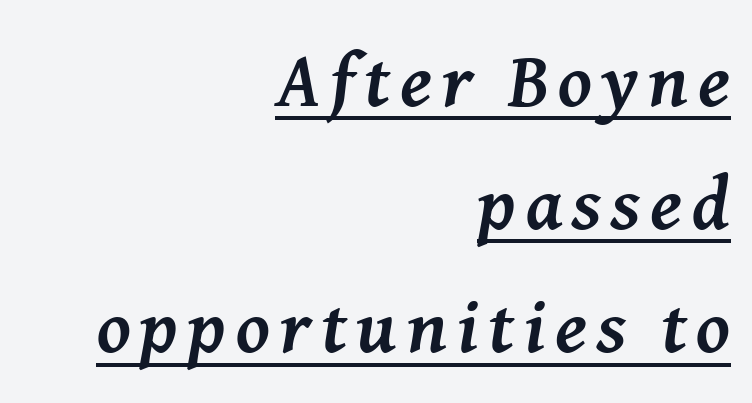
To sum up the face: it has serifs. Line ends are locked; line starts wander. Weight: bold. Is the type slanted? Yes — the strokes lean at a clear angle.
